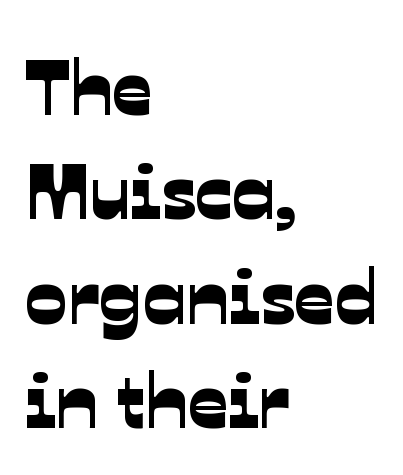
{"serif": "no", "width": "normal", "stroke_contrast": "low", "x_height": "medium", "monospaced": "no", "underline": "no", "align": "left", "line_spacing": "normal", "line_spacing_ratio": 1.32, "letter_spacing": "normal", "letter_spacing_em": 0.0, "glyph_px": 79}
